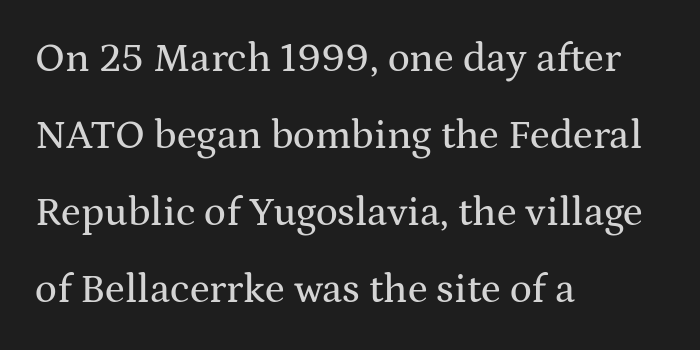
Q: Is the text italic (slanted)? A: No, it is upright.
Q: Is the typeface a serif or a sans-serif typeface? A: Serif.
Q: Is the text underlined? A: No.
Q: How is the paragraph aligned? A: Left-aligned.
Q: Is the spacing between letters normal or unusually wide? A: Normal.
Q: Width (condensed, normal, or wide)? A: Wide.
Q: Stroke contrast? A: Medium.
Q: x-height? A: Medium.
Q: Monospaced? A: No.
